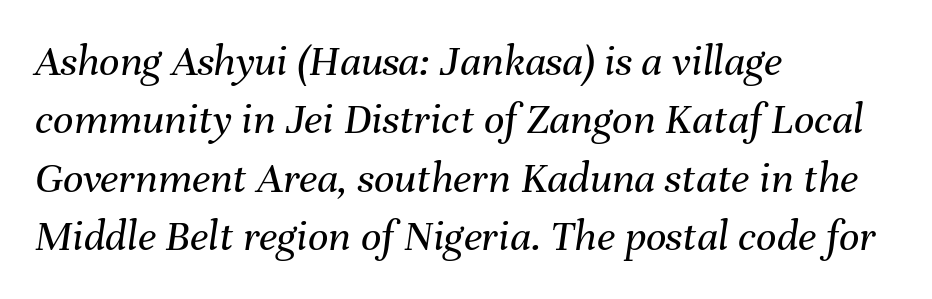
Q: Is the text bold? A: No.
Q: Is the text italic (slanted)? A: Yes, it leans right by about 8 degrees.
Q: Is the text underlined? A: No.
Q: How is the paragraph aligned? A: Left-aligned.
Q: Is the spacing between letters normal or unusually wide? A: Normal.
Q: Is the spacing between lines tight, normal or loose? A: Normal.
Q: Width (condensed, normal, or wide)? A: Normal.
Q: Stroke contrast? A: Medium.
Q: x-height? A: Medium.
Q: Monospaced? A: No.
